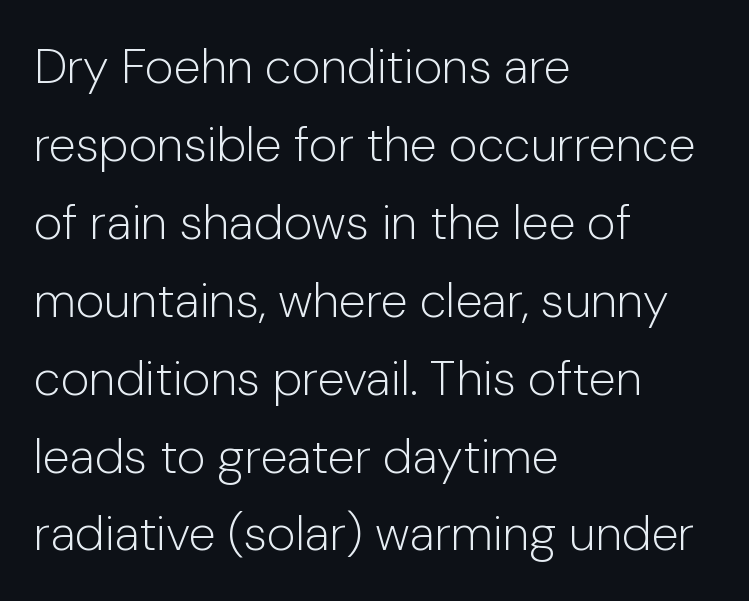
The image shows 49 px light sans-serif type, upright; set left-aligned, normal line spacing (1.59x), normal letter spacing, not underlined; low stroke contrast and a medium x-height.
